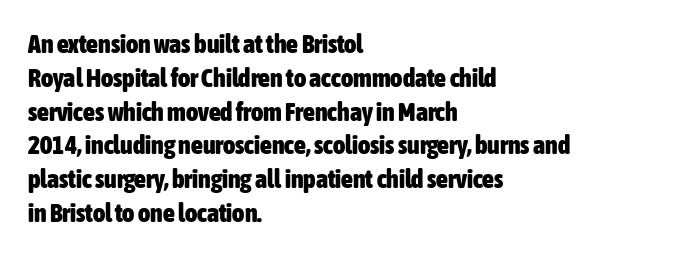
{"italic": "no", "bold": "yes", "underline": "no", "align": "left", "line_spacing": "normal", "line_spacing_ratio": 1.3, "letter_spacing": "normal", "letter_spacing_em": 0.0, "glyph_px": 26}
